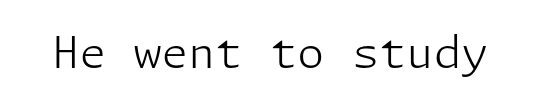
The image shows 44 px light sans-serif type, upright; set normal letter spacing, not underlined; low stroke contrast and a medium x-height.
